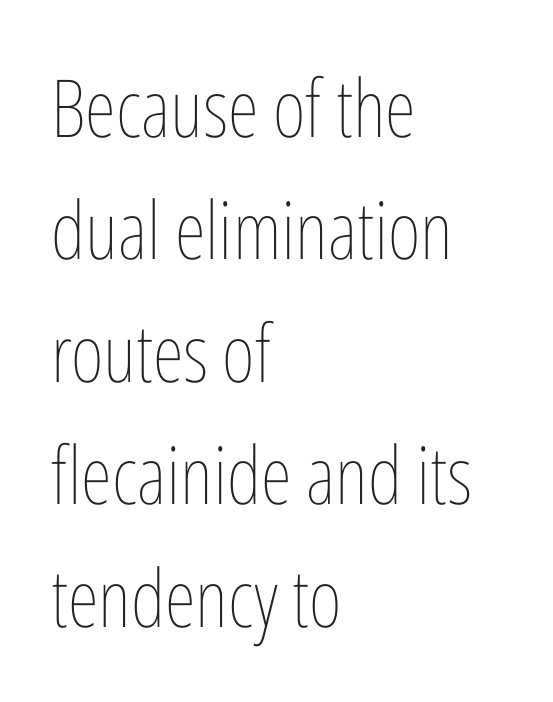
Only glyphs here, with clear space below each row. Ordinary non-slanted type is in use. A typesetter would call this proportional, since set widths differ per character. The paragraph has a hard left edge and a soft right edge.
